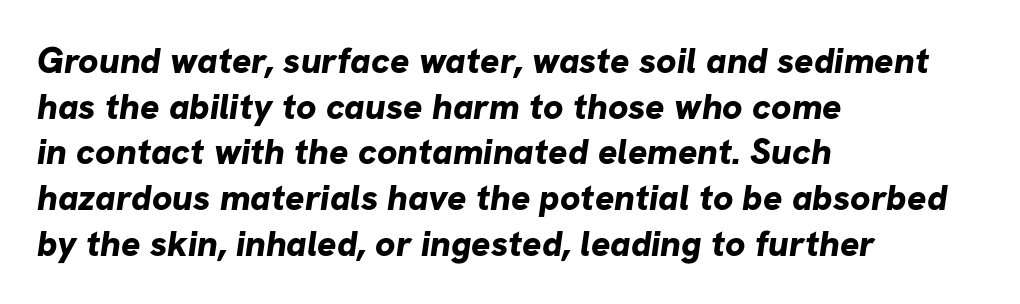
Q: Is the text bold? A: Yes.
Q: Is the typeface a serif or a sans-serif typeface? A: Sans-serif.
Q: Is the text underlined? A: No.
Q: How is the paragraph aligned? A: Left-aligned.
Q: Is the spacing between letters normal or unusually wide? A: Normal.
Q: Is the spacing between lines tight, normal or loose? A: Normal.
Q: Width (condensed, normal, or wide)? A: Normal.
Q: Stroke contrast? A: Low.
Q: x-height? A: Medium.
Q: Monospaced? A: No.
